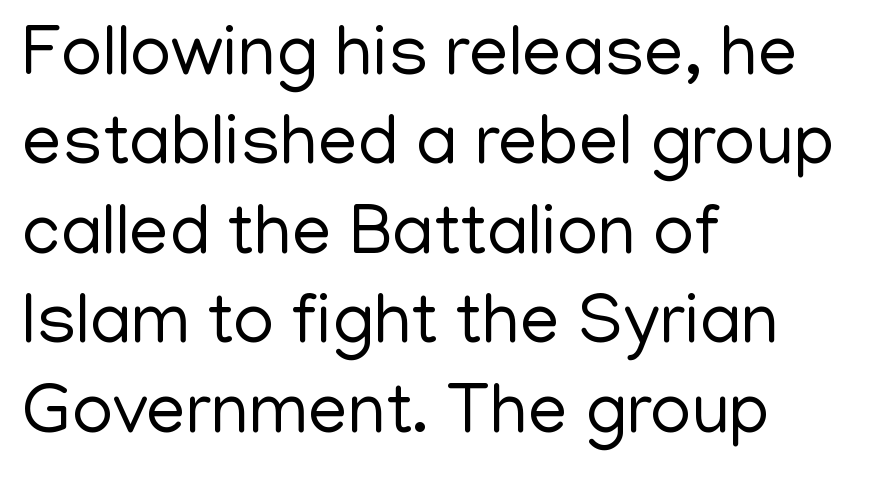
{"serif": "no", "italic": "no", "bold": "no", "weight": "regular", "width": "normal", "stroke_contrast": "low", "x_height": "medium", "monospaced": "no", "underline": "no", "align": "left", "line_spacing": "normal", "line_spacing_ratio": 1.26, "letter_spacing": "normal", "letter_spacing_em": 0.0, "glyph_px": 71}
